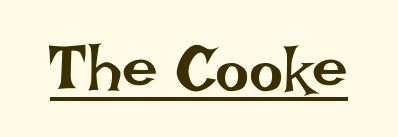
You could not count columns in this text — the font is proportionally spaced. Rendered with straight, roman letterforms. Notice how a bar underscores the lettering throughout. Weight: not bold — regular or lighter. Here the glyphs are tracked normally, forming tight word shapes.
